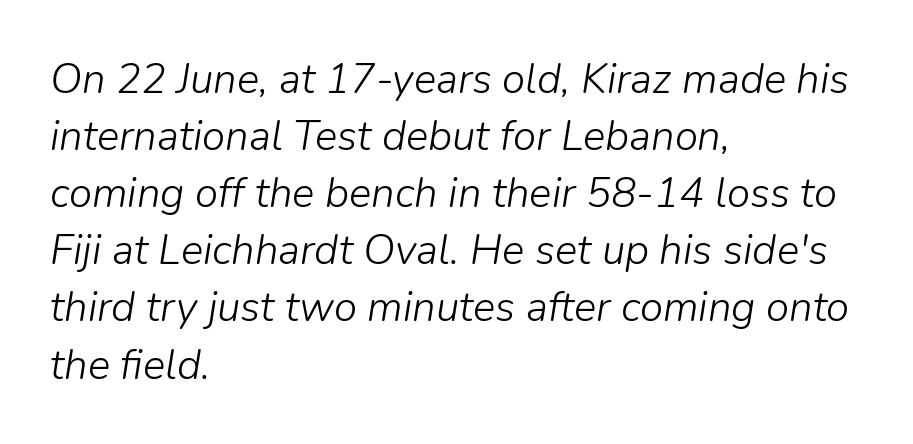
Q: Is the text bold? A: No.
Q: Is the text italic (slanted)? A: Yes, it leans right by about 9 degrees.
Q: Is the text underlined? A: No.
Q: How is the paragraph aligned? A: Left-aligned.
Q: Is the spacing between letters normal or unusually wide? A: Normal.
Q: Is the spacing between lines tight, normal or loose? A: Normal.
Q: Width (condensed, normal, or wide)? A: Normal.
Q: Stroke contrast? A: Low.
Q: x-height? A: Medium.
Q: Monospaced? A: No.
